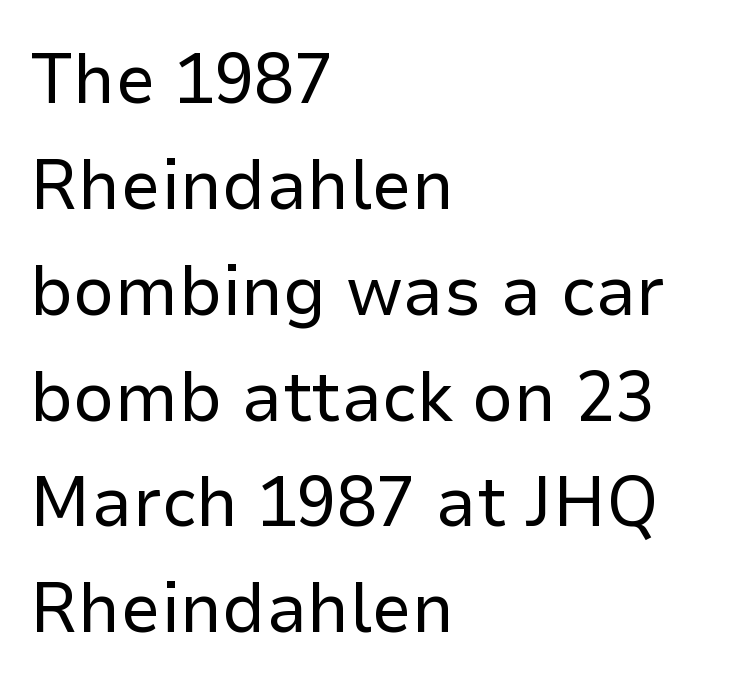
{"serif": "no", "italic": "no", "bold": "no", "weight": "regular", "width": "normal", "stroke_contrast": "low", "x_height": "medium", "monospaced": "no", "underline": "no", "align": "left", "line_spacing": "normal", "line_spacing_ratio": 1.47, "letter_spacing": "normal", "letter_spacing_em": 0.0, "glyph_px": 72}
